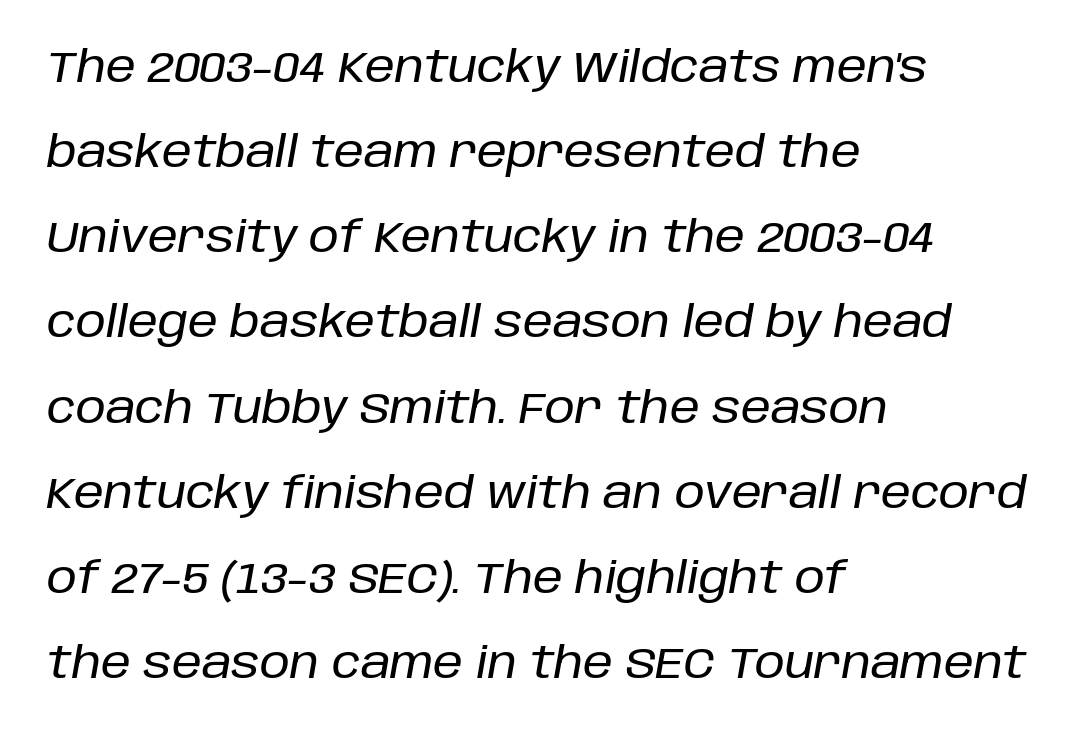
Q: Is the text italic (slanted)? A: Yes, it leans right by about 10 degrees.
Q: Is the text underlined? A: No.
Q: How is the paragraph aligned? A: Left-aligned.
Q: Is the spacing between letters normal or unusually wide? A: Normal.
Q: Is the spacing between lines tight, normal or loose? A: Loose.
Q: Width (condensed, normal, or wide)? A: Normal.
Q: Stroke contrast? A: Low.
Q: x-height? A: Large.
Q: Monospaced? A: No.
